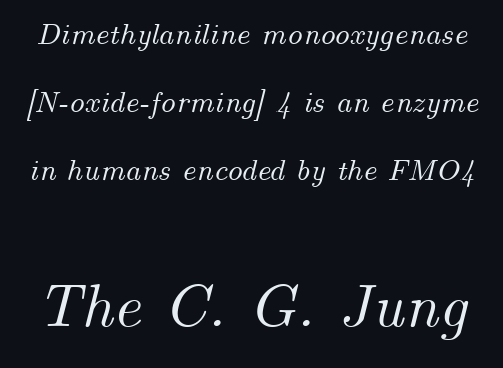
Q: Is the text italic (slanted)? A: Yes, it leans right by about 14 degrees.
Q: Is the text underlined? A: No.
Q: Is the spacing between letters normal or unusually wide? A: Normal.
Q: Is the spacing between lines tight, normal or loose? A: Loose.
Q: Which block of text is set in a larger size, the first (top) or the second (bottom)? A: The second (bottom) one.
Q: Width (condensed, normal, or wide)? A: Normal.
Q: Stroke contrast? A: Medium.
Q: x-height? A: Small.
Q: Monospaced? A: No.
